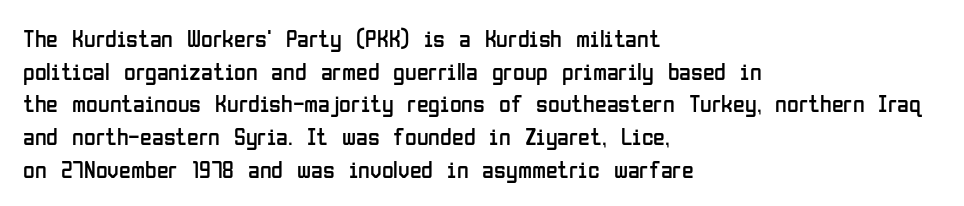
{"italic": "no", "bold": "no", "underline": "no", "align": "left", "line_spacing": "normal", "line_spacing_ratio": 1.36, "letter_spacing": "normal", "letter_spacing_em": 0.0, "glyph_px": 24}
